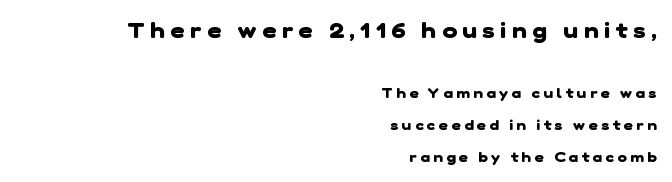
The image shows 22 px bold type; set right-aligned, loose line spacing (2.28x), unusually wide letter spacing (+0.26 em), not underlined; the first (top) block is 1.57x larger.
